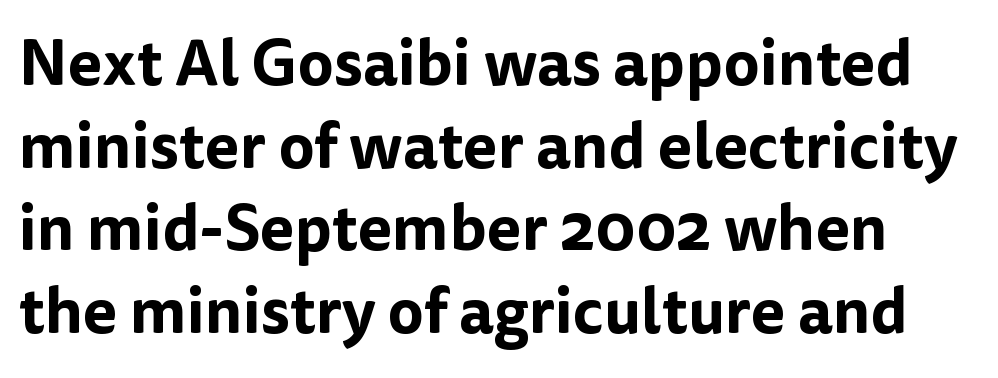
Q: Is the text italic (slanted)? A: No, it is upright.
Q: Is the typeface a serif or a sans-serif typeface? A: Sans-serif.
Q: Is the text underlined? A: No.
Q: Is the spacing between letters normal or unusually wide? A: Normal.
Q: Is the spacing between lines tight, normal or loose? A: Normal.
Q: Width (condensed, normal, or wide)? A: Normal.
Q: Stroke contrast? A: Low.
Q: x-height? A: Medium.
Q: Monospaced? A: No.
